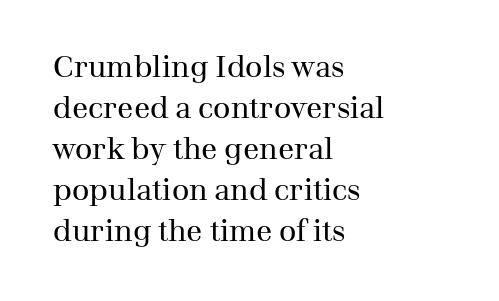
Q: Is the text bold? A: No.
Q: Is the text italic (slanted)? A: No, it is upright.
Q: Is the typeface a serif or a sans-serif typeface? A: Serif.
Q: Is the text underlined? A: No.
Q: How is the paragraph aligned? A: Left-aligned.
Q: Is the spacing between letters normal or unusually wide? A: Normal.
Q: Is the spacing between lines tight, normal or loose? A: Normal.
Q: Width (condensed, normal, or wide)? A: Normal.
Q: Stroke contrast? A: Medium.
Q: x-height? A: Medium.
Q: Monospaced? A: No.
